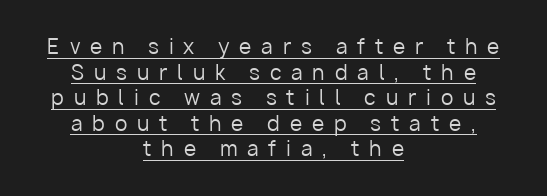
Q: Is the text bold? A: No.
Q: Is the text italic (slanted)? A: No, it is upright.
Q: Is the text underlined? A: Yes.
Q: How is the paragraph aligned? A: Centered.
Q: Is the spacing between letters normal or unusually wide? A: Unusually wide.
Q: Is the spacing between lines tight, normal or loose? A: Normal.
